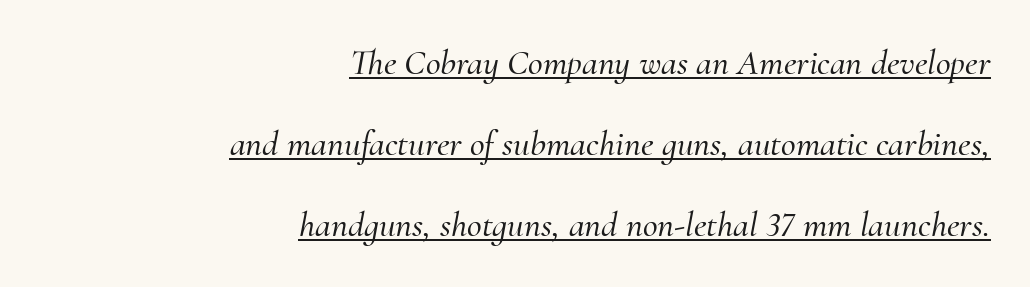
{"serif": "yes", "italic": "yes", "lean": "right", "slant_degrees": 10, "width": "normal", "stroke_contrast": "medium", "x_height": "small", "monospaced": "no", "underline": "yes", "align": "right", "line_spacing": "loose", "line_spacing_ratio": 2.25, "letter_spacing": "normal", "letter_spacing_em": 0.0, "glyph_px": 36}
